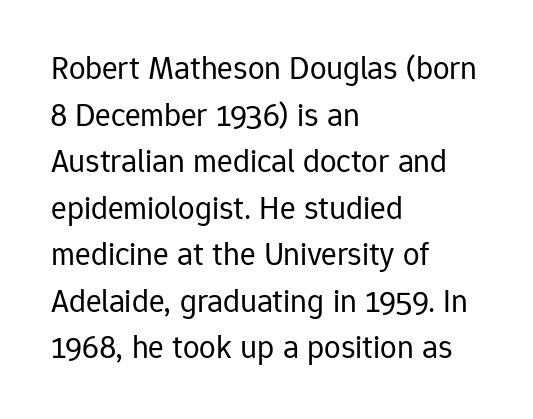
The face used here is rendered with its standard letterfit. This is not heavy type; no bold has been used. Underlining? Definitely not there. Vertically, the passage feels balanced, rows spaced as you'd expect. Think of a printed novel: that variable character pitch is what you see here. This sample uses an upright cut, with every glyph sitting square on the baseline.
